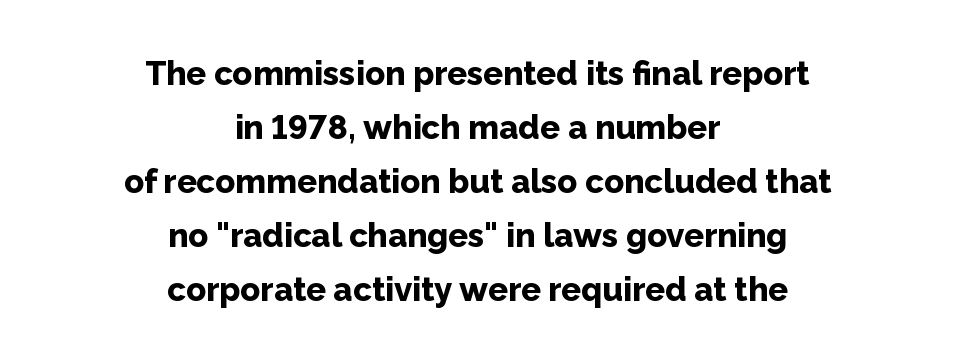
Vertical strokes here are truly vertical. How heavy is the stroke? Heavy — this is a bold. I'd call this a sans setting — the letters go barefoot. The area under the type is left untouched. Each letter keeps its own natural width here, so spacing adapts to shape. The rendering positions every line midway between the sides.
